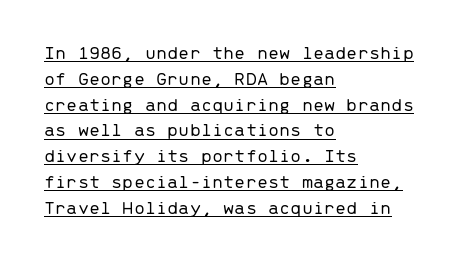
Q: Is the text bold? A: No.
Q: Is the text italic (slanted)? A: No, it is upright.
Q: Is the text underlined? A: Yes.
Q: How is the paragraph aligned? A: Left-aligned.
Q: Is the spacing between letters normal or unusually wide? A: Normal.
Q: Is the spacing between lines tight, normal or loose? A: Normal.
